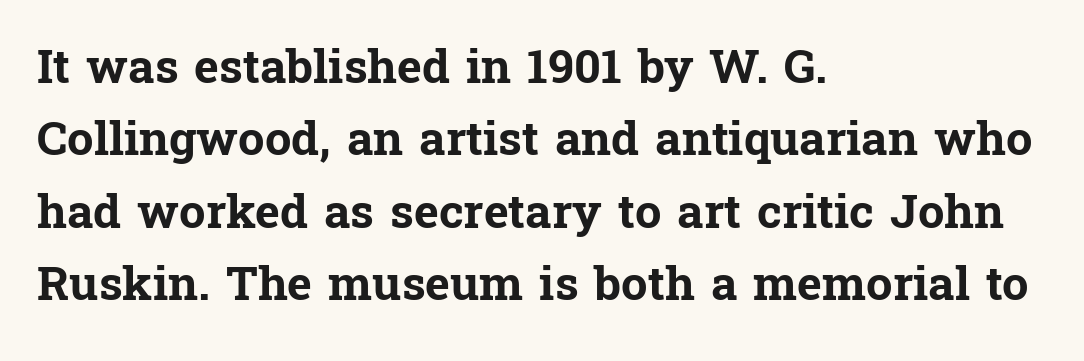
{"serif": "yes", "italic": "no", "bold": "yes", "weight": "bold", "width": "normal", "stroke_contrast": "low", "x_height": "medium", "monospaced": "no", "underline": "no", "align": "left", "line_spacing": "normal", "line_spacing_ratio": 1.54, "letter_spacing": "normal", "letter_spacing_em": 0.0, "glyph_px": 47}
